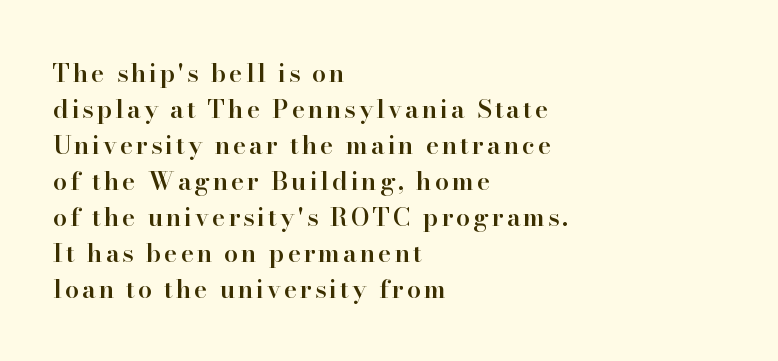
No italicization has been applied; the sample stays upright. Honestly, the row spacing looks completely unremarkable. Words float on clear page, feet unadorned. The strokes are fattened partway — semibold, not bold. Reading down the block, your eye returns to a fixed left position each line.
